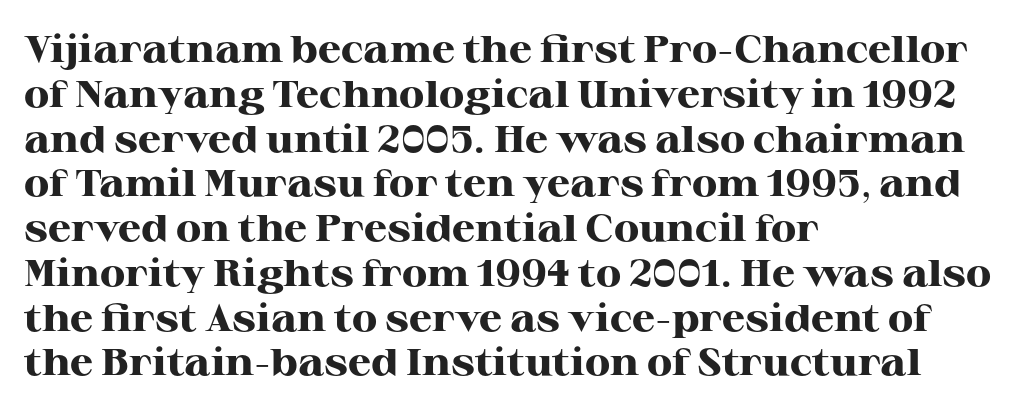
The image shows 37 px heavy, wide serif type, upright; set left-aligned, line spacing 1.21x, normal letter spacing, not underlined; high stroke contrast and a medium x-height.
